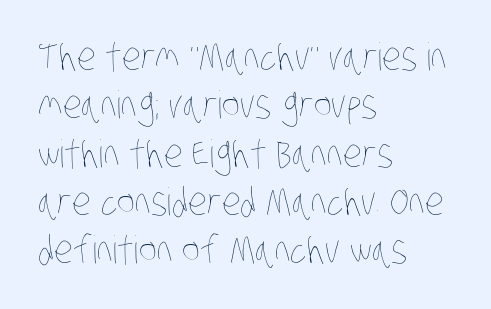
The image shows 38 px thin, condensed type; set left-aligned, normal line spacing (1.27x), normal letter spacing, not underlined; low stroke contrast and a large x-height.
